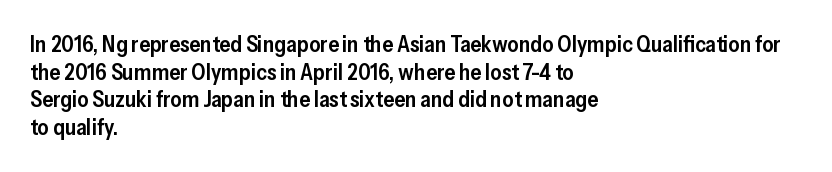
Q: Is the text bold? A: Semi-bold.
Q: Is the text italic (slanted)? A: No, it is upright.
Q: Is the text underlined? A: No.
Q: How is the paragraph aligned? A: Left-aligned.
Q: Is the spacing between letters normal or unusually wide? A: Normal.
Q: Is the spacing between lines tight, normal or loose? A: Normal.
